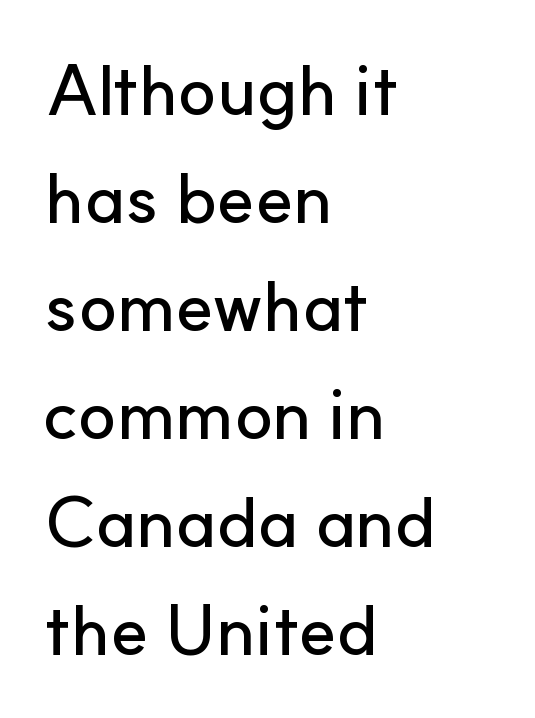
The image shows 71 px sans-serif type, upright; set left-aligned, normal line spacing (1.52x), normal letter spacing, not underlined; low stroke contrast and a small x-height.
